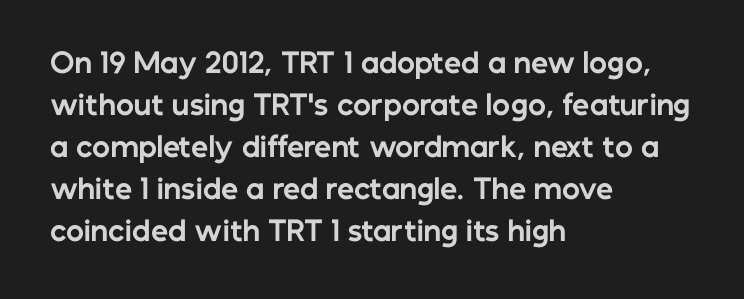
The image shows 27 px bold type, upright; set left-aligned, normal line spacing (1.56x), normal letter spacing, not underlined.
